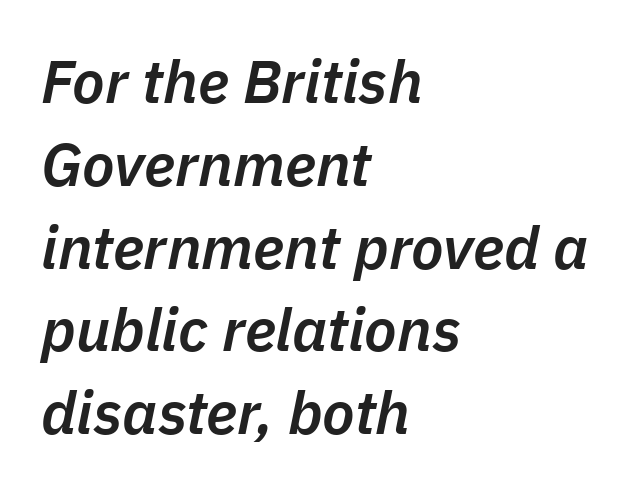
The image shows 60 px semibold type, italic (leaning right); set left-aligned, normal line spacing (1.38x), normal letter spacing, not underlined; low stroke contrast and a medium x-height.
